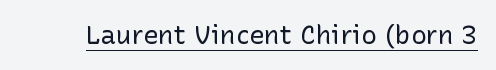
{"italic": "no", "bold": "no", "underline": "yes", "letter_spacing": "normal", "letter_spacing_em": 0.0, "glyph_px": 26}
